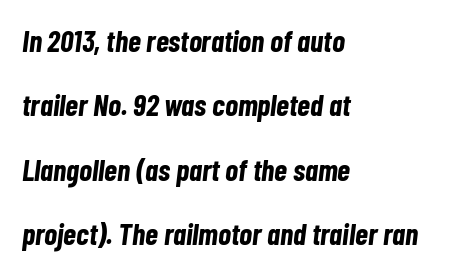
Q: Is the text bold? A: Yes.
Q: Is the text italic (slanted)? A: Yes, it leans right by about 7 degrees.
Q: Is the text underlined? A: No.
Q: How is the paragraph aligned? A: Left-aligned.
Q: Is the spacing between letters normal or unusually wide? A: Normal.
Q: Is the spacing between lines tight, normal or loose? A: Loose.
Q: Width (condensed, normal, or wide)? A: Condensed.
Q: Stroke contrast? A: Low.
Q: x-height? A: Medium.
Q: Monospaced? A: No.
